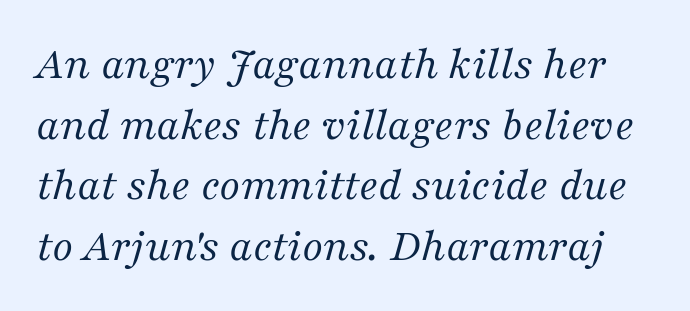
{"serif": "yes", "italic": "yes", "lean": "right", "slant_degrees": 16, "bold": "no", "weight": "regular", "width": "normal", "stroke_contrast": "medium", "x_height": "medium", "monospaced": "no", "underline": "no", "line_spacing": "normal", "line_spacing_ratio": 1.29, "letter_spacing": "normal", "letter_spacing_em": 0.0, "glyph_px": 47}
